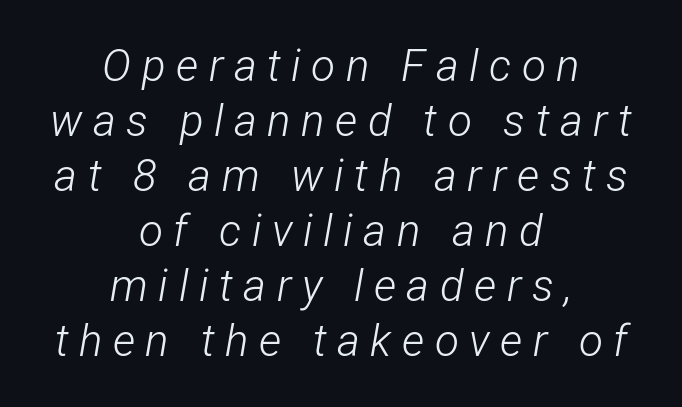
The image shows 44 px light, condensed type, italic (leaning right); set centered, normal line spacing (1.25x), unusually wide letter spacing (+0.24 em), not underlined; low stroke contrast and a medium x-height.
